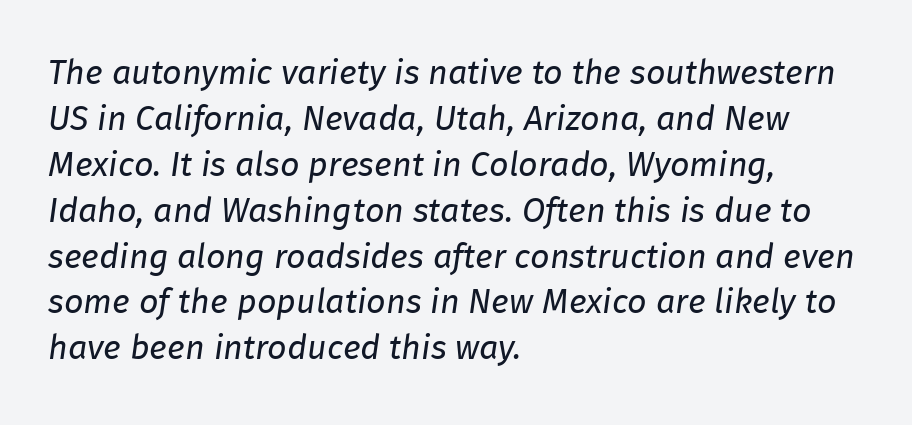
{"italic": "yes", "lean": "right", "slant_degrees": 8, "bold": "no", "weight": "regular", "width": "normal", "stroke_contrast": "low", "x_height": "medium", "monospaced": "no", "underline": "no", "align": "left", "line_spacing": "normal", "line_spacing_ratio": 1.35, "letter_spacing": "normal", "letter_spacing_em": 0.0, "glyph_px": 34}
